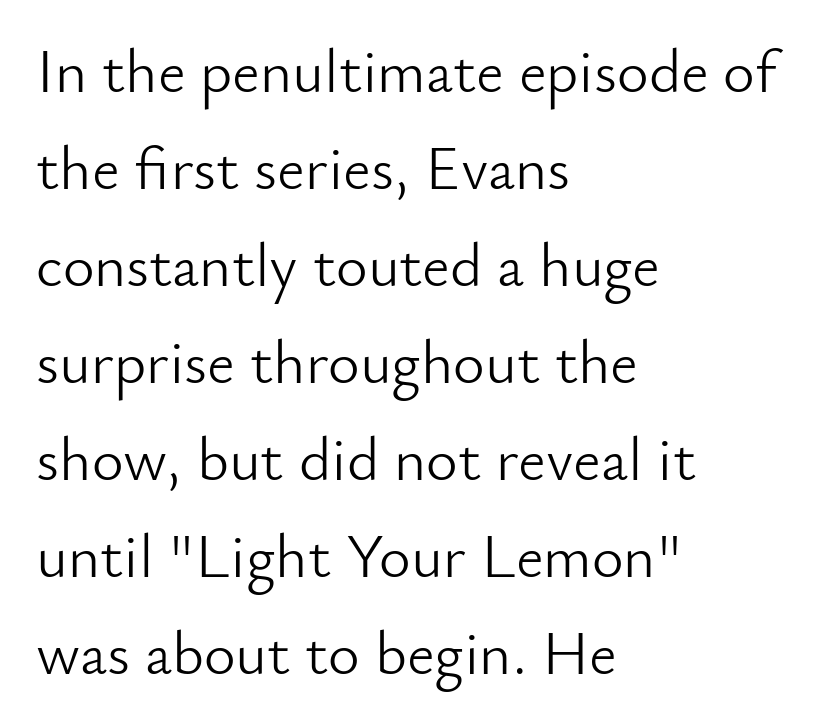
Horizontally, the lines are justified to the leading edge only. The type is set solid horizontally, with unmodified tracking. Summary of weight: not heavy and not bold. The space beneath each line is pristine and unruled.
